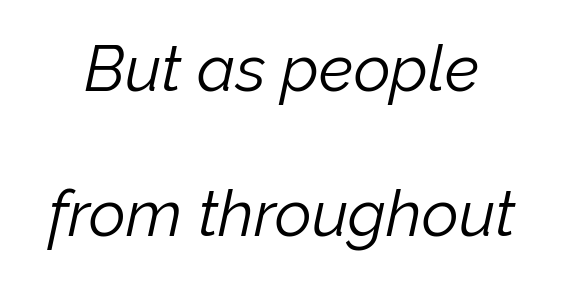
{"italic": "yes", "lean": "right", "slant_degrees": 12, "bold": "no", "weight": "light", "width": "normal", "stroke_contrast": "low", "x_height": "medium", "monospaced": "no", "underline": "no", "line_spacing": "loose", "line_spacing_ratio": 2.26, "letter_spacing": "normal", "letter_spacing_em": 0.0, "glyph_px": 64}
